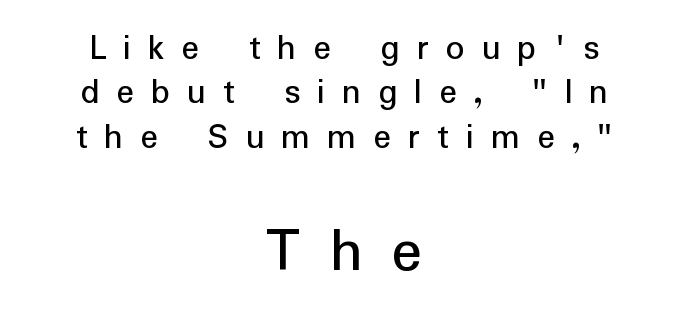
Q: Is the text italic (slanted)? A: No, it is upright.
Q: Is the typeface a serif or a sans-serif typeface? A: Sans-serif.
Q: Is the text underlined? A: No.
Q: How is the paragraph aligned? A: Centered.
Q: Is the spacing between letters normal or unusually wide? A: Unusually wide.
Q: Which block of text is set in a larger size, the first (top) or the second (bottom)? A: The second (bottom) one.
Q: Width (condensed, normal, or wide)? A: Normal.
Q: Stroke contrast? A: Low.
Q: x-height? A: Medium.
Q: Monospaced? A: No.
